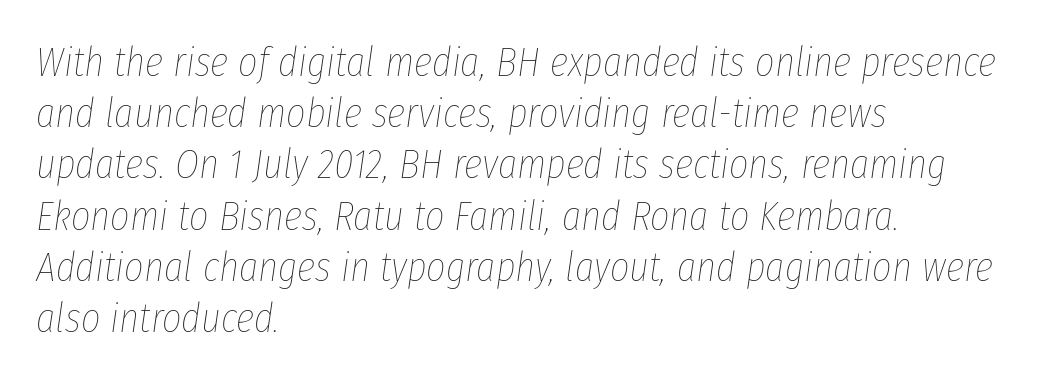
No chunkiness to these letters — they're not bold. The horizontal fit of the characters is conventional and even. Character widths vary here, with narrow letters taking less room than wide ones. The rendering applies a slant to the glyphs. The space beneath each line is pristine and unruled. Leftover space on each line is placed entirely after the last word.
